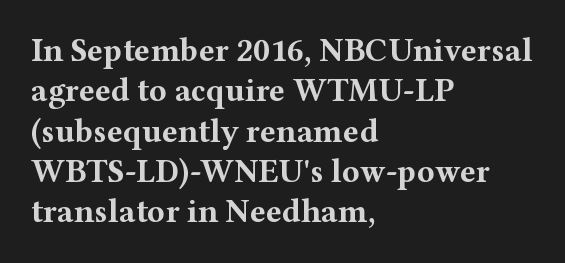
The image shows 33 px bold, wide serif type, upright; set left-aligned, line spacing 1.22x, normal letter spacing, not underlined; medium stroke contrast and a medium x-height.
